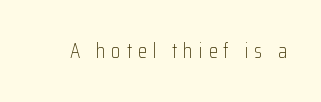
The specimen reads as upright at a glance. The baseline area is clear. No heavy texture on the line: the type isn't bold. The tracking jumps out immediately: characters are airy and widely separated.
